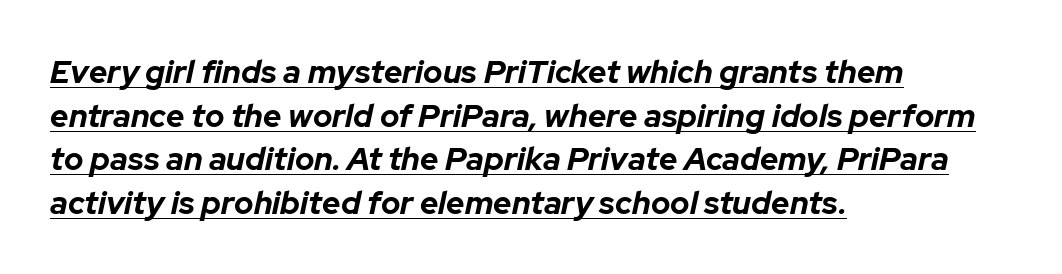
Caption: bold face, heavy strokes. There is no visible air inserted between adjacent glyphs. The axis of the letterforms is tilted away from vertical. What's the leading like? Ordinary, nothing unusual.
